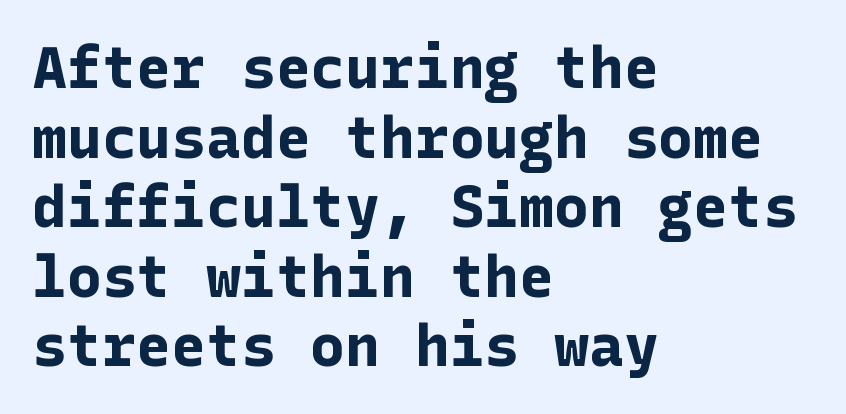
The image shows 58 px bold sans-serif type, upright; set left-aligned, line spacing 1.2x, normal letter spacing, not underlined; low stroke contrast and a medium x-height.
